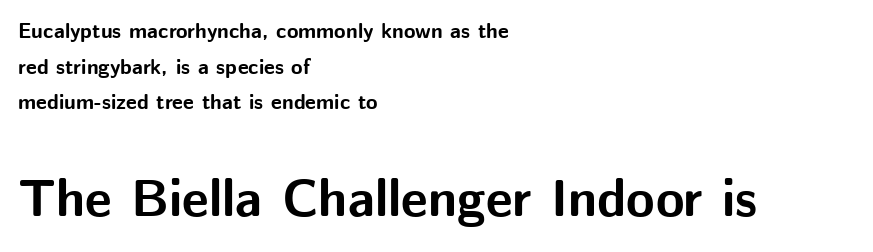
You could not count columns in this text — the font is proportionally spaced. The glyphs in this specimen are sans serif. These lines carry a lot of weight — the face is fully bold. A typesetter would call this leading conventional body-copy spacing. Rendered with straight, roman letterforms.
